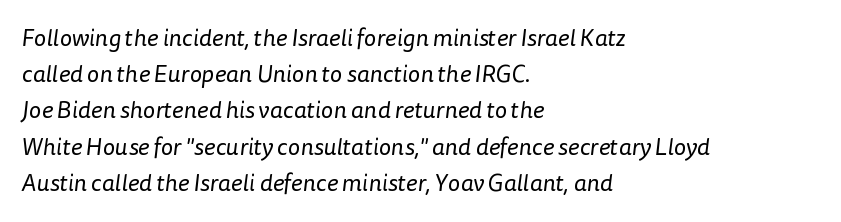
Q: Is the text bold? A: No.
Q: Is the text underlined? A: No.
Q: How is the paragraph aligned? A: Left-aligned.
Q: Is the spacing between letters normal or unusually wide? A: Normal.
Q: Is the spacing between lines tight, normal or loose? A: Normal.
